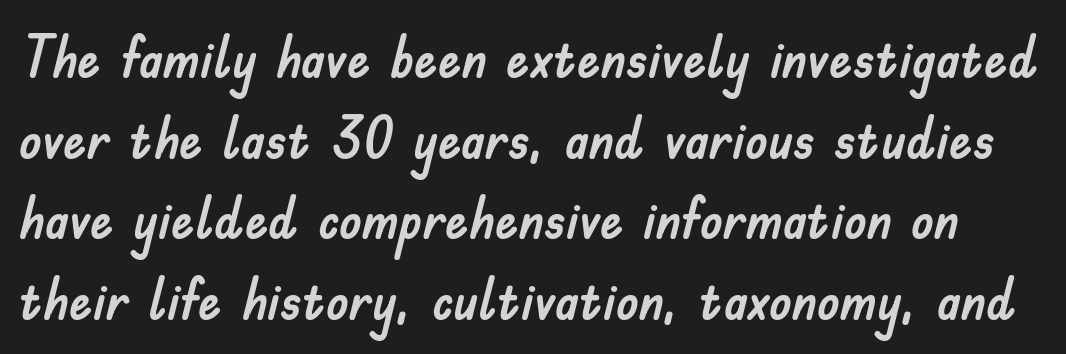
Q: Is the text italic (slanted)? A: Yes.
Q: Is the typeface a serif or a sans-serif typeface? A: Sans-serif.
Q: Is the text underlined? A: No.
Q: Is the spacing between letters normal or unusually wide? A: Normal.
Q: Is the spacing between lines tight, normal or loose? A: Normal.
Q: Width (condensed, normal, or wide)? A: Normal.
Q: Stroke contrast? A: Low.
Q: x-height? A: Small.
Q: Monospaced? A: No.
